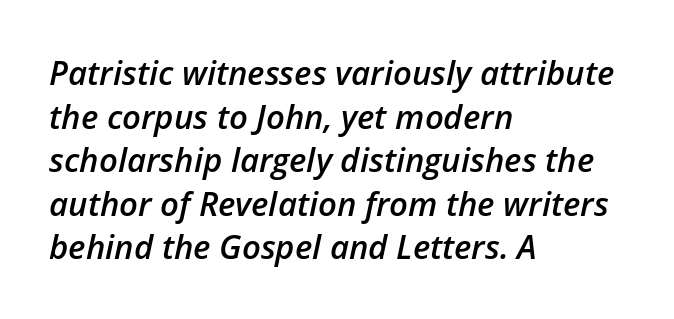
{"italic": "yes", "lean": "right", "slant_degrees": 12, "bold": "semi", "weight": "semibold", "width": "normal", "stroke_contrast": "low", "x_height": "medium", "monospaced": "no", "underline": "no", "align": "left", "line_spacing": "normal", "line_spacing_ratio": 1.32, "letter_spacing": "normal", "letter_spacing_em": 0.0, "glyph_px": 33}
